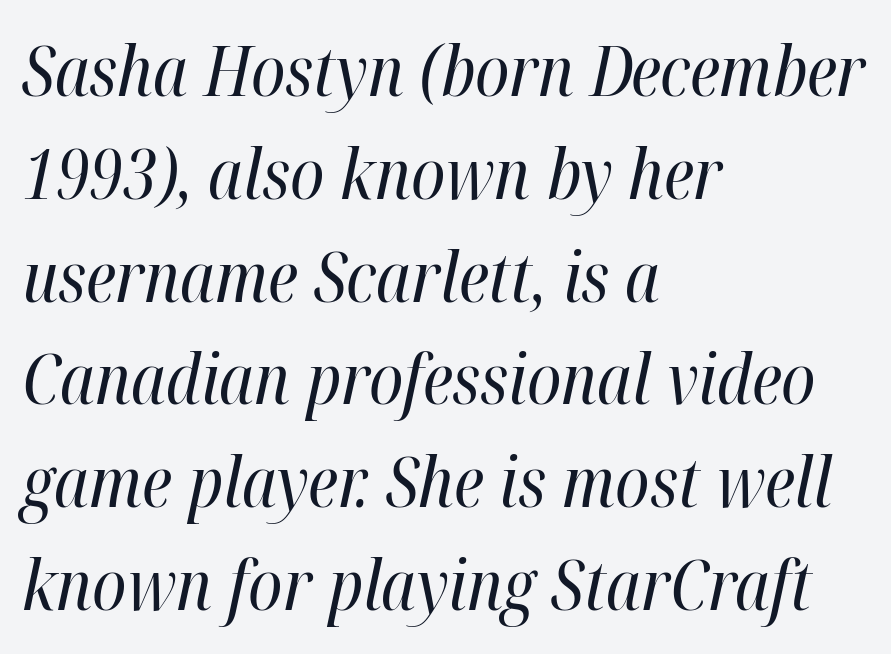
Q: Is the text bold? A: No.
Q: Is the text italic (slanted)? A: Yes, it leans right by about 12 degrees.
Q: Is the text underlined? A: No.
Q: How is the paragraph aligned? A: Left-aligned.
Q: Is the spacing between letters normal or unusually wide? A: Normal.
Q: Is the spacing between lines tight, normal or loose? A: Normal.
Q: Width (condensed, normal, or wide)? A: Condensed.
Q: Stroke contrast? A: High.
Q: x-height? A: Medium.
Q: Monospaced? A: No.
